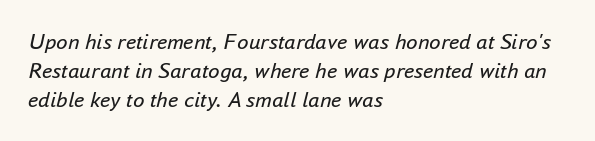
{"italic": "yes", "lean": "right", "slant_degrees": 16, "bold": "no", "underline": "no", "align": "left", "line_spacing": "normal", "line_spacing_ratio": 1.27, "letter_spacing": "normal", "letter_spacing_em": 0.0, "glyph_px": 23}
